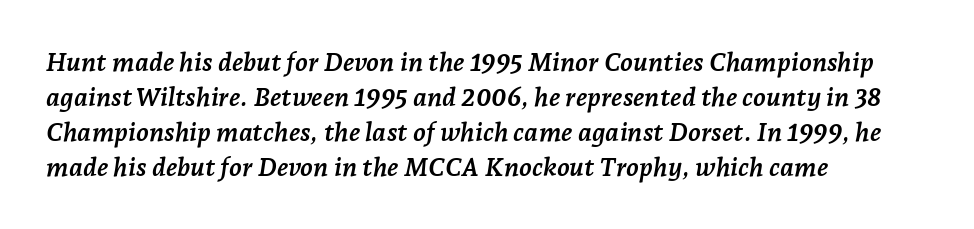
Q: Is the text bold? A: Yes.
Q: Is the text italic (slanted)? A: Yes, it leans right by about 7 degrees.
Q: Is the text underlined? A: No.
Q: How is the paragraph aligned? A: Left-aligned.
Q: Is the spacing between letters normal or unusually wide? A: Normal.
Q: Is the spacing between lines tight, normal or loose? A: Normal.
